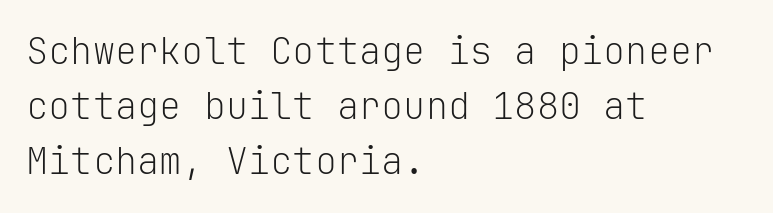
Q: Is the text bold? A: No.
Q: Is the text italic (slanted)? A: No, it is upright.
Q: Is the typeface a serif or a sans-serif typeface? A: Sans-serif.
Q: Is the text underlined? A: No.
Q: How is the paragraph aligned? A: Left-aligned.
Q: Is the spacing between letters normal or unusually wide? A: Normal.
Q: Is the spacing between lines tight, normal or loose? A: Normal.
Q: Width (condensed, normal, or wide)? A: Normal.
Q: Stroke contrast? A: Low.
Q: x-height? A: Medium.
Q: Monospaced? A: Yes.
